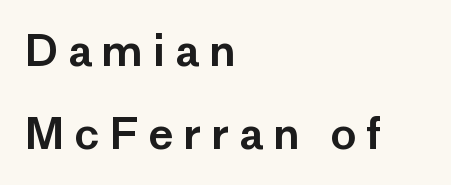
Q: Is the text italic (slanted)? A: No, it is upright.
Q: Is the typeface a serif or a sans-serif typeface? A: Sans-serif.
Q: Is the text underlined? A: No.
Q: How is the paragraph aligned? A: Left-aligned.
Q: Is the spacing between letters normal or unusually wide? A: Unusually wide.
Q: Is the spacing between lines tight, normal or loose? A: Loose.
Q: Width (condensed, normal, or wide)? A: Normal.
Q: Stroke contrast? A: Low.
Q: x-height? A: Medium.
Q: Monospaced? A: No.
